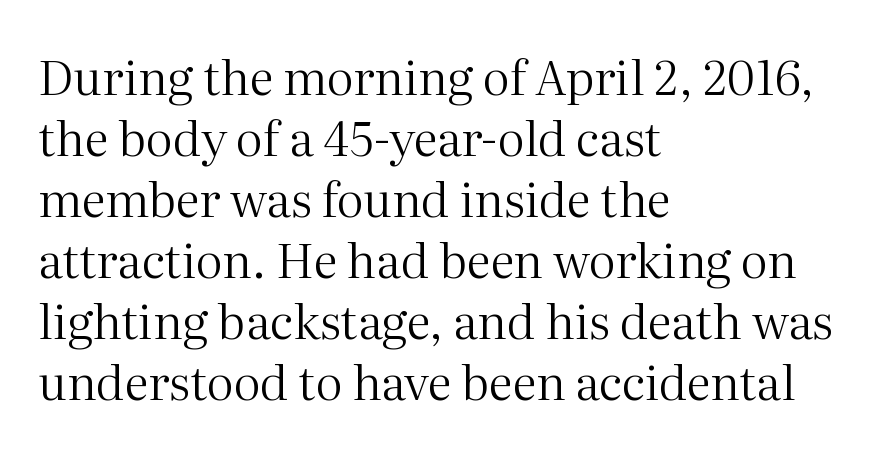
The image shows 48 px regular-weight serif type, upright; set left-aligned, normal line spacing (1.27x), normal letter spacing, not underlined; medium stroke contrast and a medium x-height.
